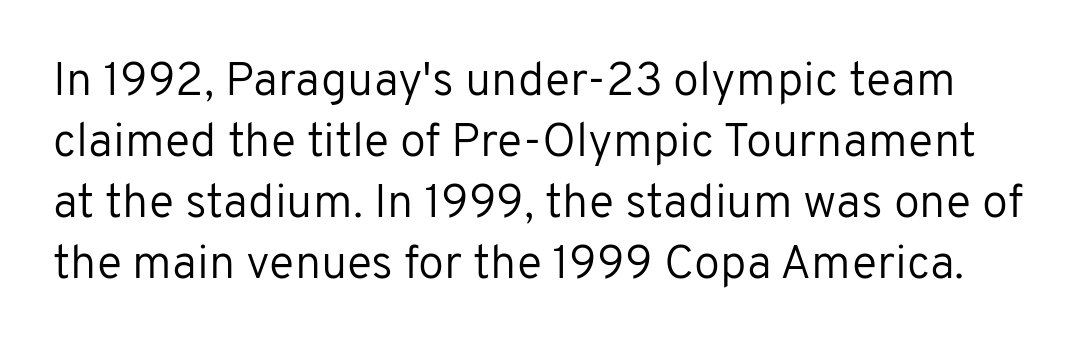
The image shows 47 px regular-weight sans-serif type, upright; set normal line spacing (1.3x), normal letter spacing, not underlined; low stroke contrast and a medium x-height.
